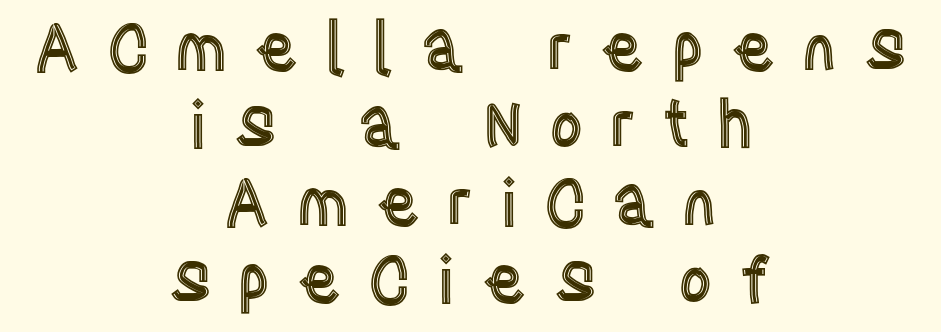
Q: Is the text italic (slanted)? A: No, it is upright.
Q: Is the text underlined? A: No.
Q: How is the paragraph aligned? A: Centered.
Q: Is the spacing between letters normal or unusually wide? A: Unusually wide.
Q: Width (condensed, normal, or wide)? A: Condensed.
Q: x-height? A: Large.
Q: Monospaced? A: No.
